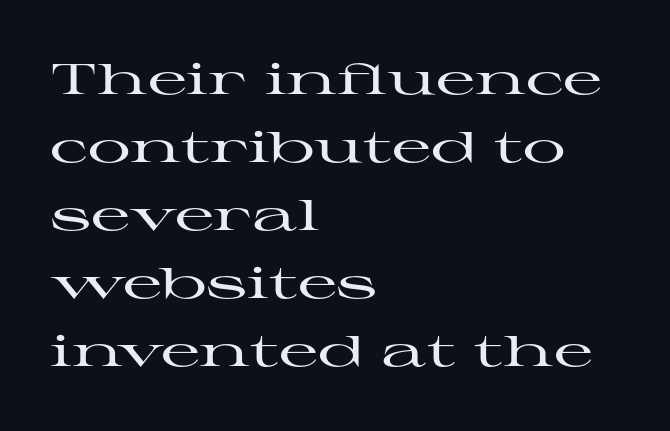
The image shows 43 px wide serif type, upright; set left-aligned, normal line spacing (1.58x), normal letter spacing, not underlined; high stroke contrast and a medium x-height.
